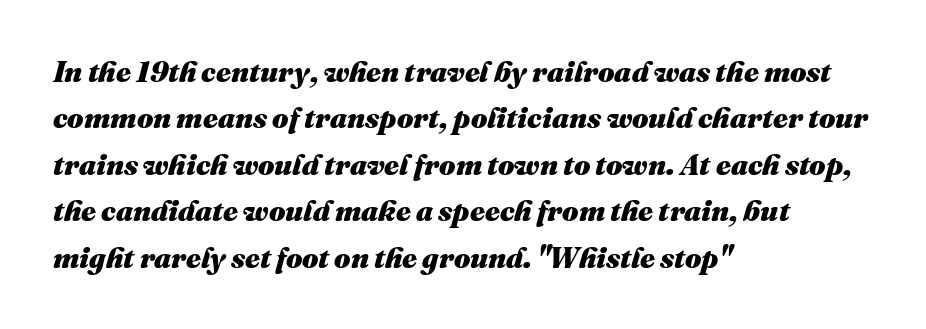
The image shows 29 px heavy type, italic (leaning right); set left-aligned, normal line spacing (1.6x), normal letter spacing, not underlined; medium stroke contrast and a medium x-height.
